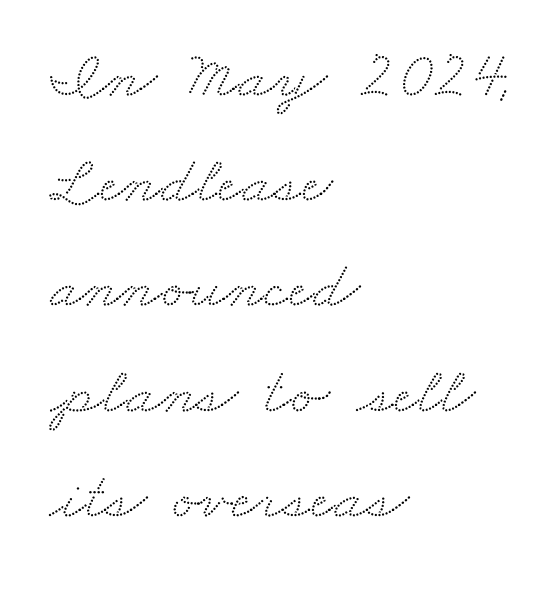
{"serif": "yes", "width": "wide", "stroke_contrast": "medium", "x_height": "small", "monospaced": "no", "underline": "no", "align": "left", "line_spacing": "normal", "line_spacing_ratio": 1.57, "letter_spacing": "normal", "letter_spacing_em": 0.0, "glyph_px": 67}
